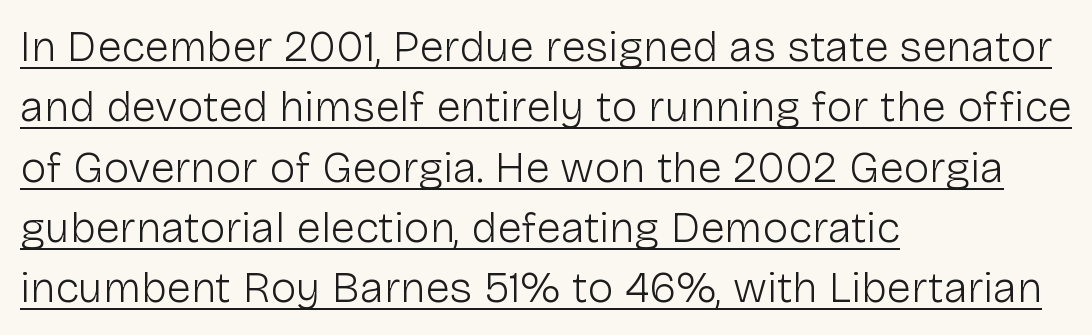
Q: Is the text bold? A: No.
Q: Is the text italic (slanted)? A: No, it is upright.
Q: Is the typeface a serif or a sans-serif typeface? A: Sans-serif.
Q: Is the text underlined? A: Yes.
Q: How is the paragraph aligned? A: Left-aligned.
Q: Is the spacing between letters normal or unusually wide? A: Normal.
Q: Is the spacing between lines tight, normal or loose? A: Normal.
Q: Width (condensed, normal, or wide)? A: Normal.
Q: Stroke contrast? A: Low.
Q: x-height? A: Medium.
Q: Monospaced? A: No.
